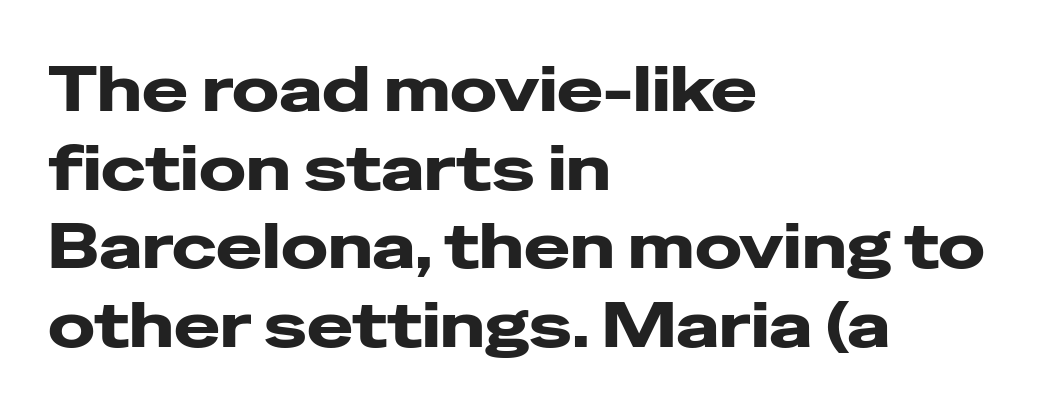
The vertical gap from one line to the next is medium. Characters remain perfectly vertical along every line. This sample has the flowing, uneven cadence of proportional lettering. Tracking value appears to be zero — textbook default spacing.
